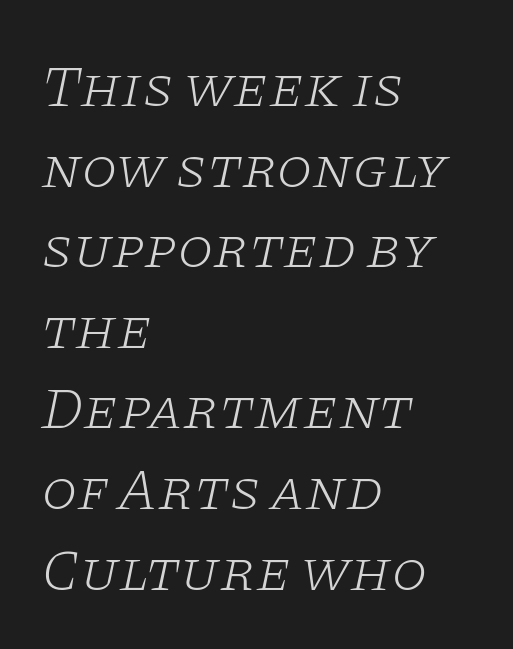
{"serif": "yes", "italic": "yes", "lean": "right", "slant_degrees": 11, "bold": "no", "weight": "light", "width": "wide", "stroke_contrast": "low", "x_height": "large", "monospaced": "no", "underline": "no", "align": "left", "line_spacing": "normal", "line_spacing_ratio": 1.39, "letter_spacing": "normal", "letter_spacing_em": 0.0, "glyph_px": 58}
